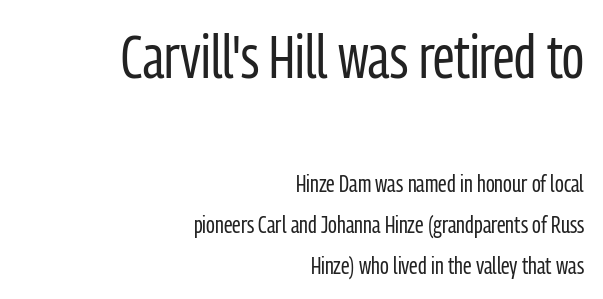
{"serif": "no", "italic": "no", "bold": "no", "weight": "regular", "width": "condensed", "stroke_contrast": "low", "x_height": "medium", "monospaced": "no", "underline": "no", "align": "right", "line_spacing": "normal", "line_spacing_ratio": 1.69, "letter_spacing": "normal", "letter_spacing_em": 0.0, "larger_block": "first", "size_ratio": 2.5, "glyph_px": 60}
